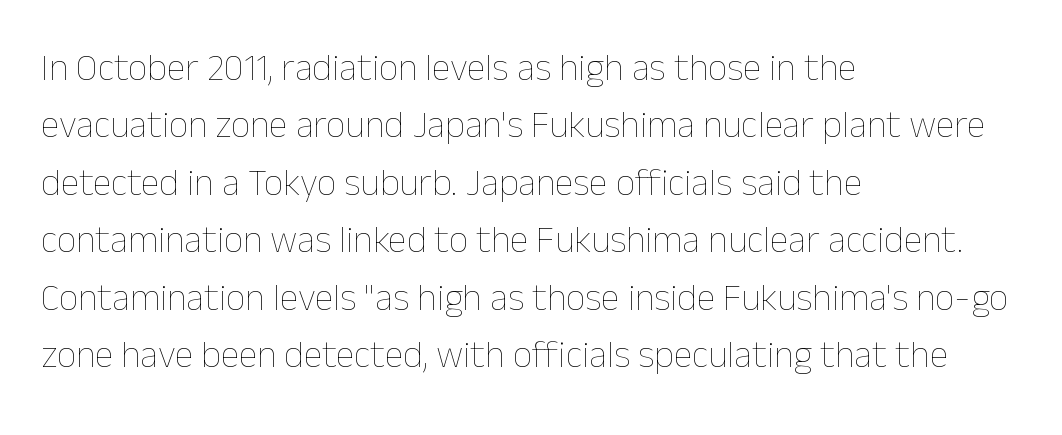
Stems here are at most as thick as an everyday book face. Is the block centered? No — it sits flush against the left margin. Letter spacing: default. Normally led — the rows are evenly, conventionally spaced.
